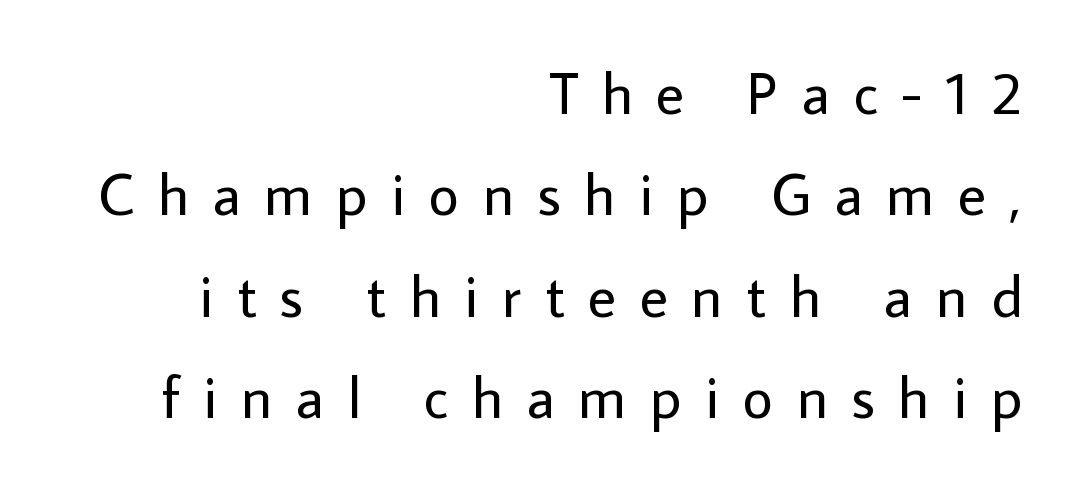
The image shows 59 px regular-weight sans-serif type, upright; set right-aligned, line spacing 1.72x, unusually wide letter spacing (+0.4 em), not underlined; low stroke contrast and a medium x-height.
